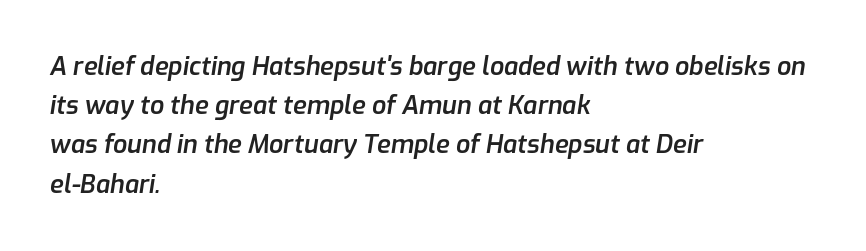
The characters look somewhat weighty, a semibold short of true bold. The text block is weighted toward the left margin, trailing off unevenly rightward. Quick note: underline off. Rendered with sloped, italic letterforms. A typesetter would call this zero additional tracking.
